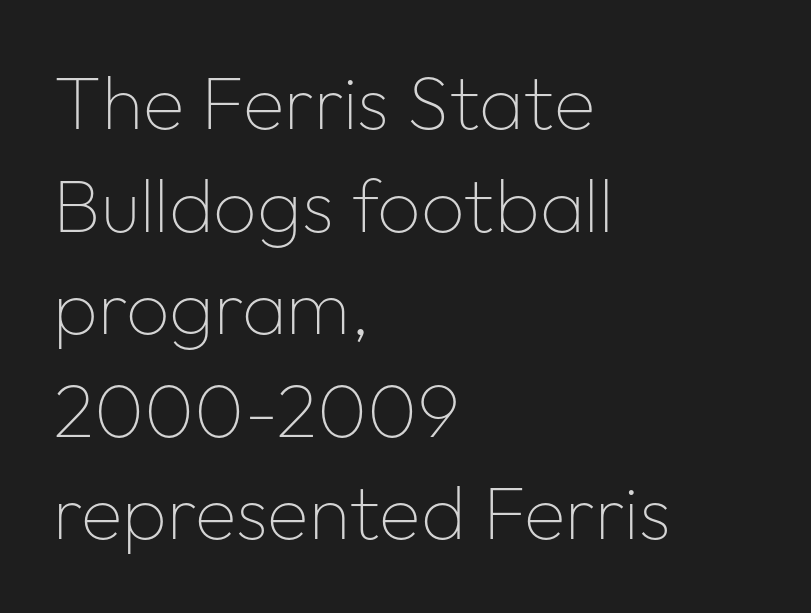
Q: Is the text bold? A: No.
Q: Is the text italic (slanted)? A: No, it is upright.
Q: Is the typeface a serif or a sans-serif typeface? A: Sans-serif.
Q: Is the text underlined? A: No.
Q: How is the paragraph aligned? A: Left-aligned.
Q: Is the spacing between letters normal or unusually wide? A: Normal.
Q: Is the spacing between lines tight, normal or loose? A: Normal.
Q: Width (condensed, normal, or wide)? A: Normal.
Q: Stroke contrast? A: Low.
Q: x-height? A: Medium.
Q: Monospaced? A: No.
